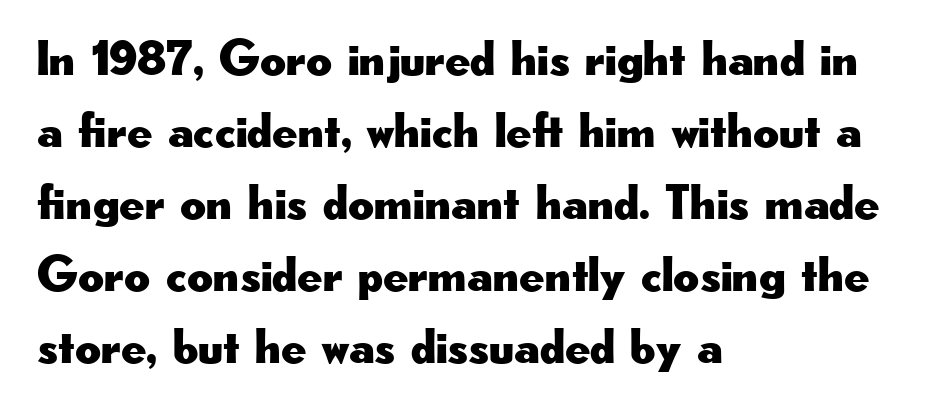
Q: Is the text italic (slanted)? A: No, it is upright.
Q: Is the typeface a serif or a sans-serif typeface? A: Sans-serif.
Q: Is the text underlined? A: No.
Q: How is the paragraph aligned? A: Left-aligned.
Q: Is the spacing between letters normal or unusually wide? A: Normal.
Q: Is the spacing between lines tight, normal or loose? A: Normal.
Q: Width (condensed, normal, or wide)? A: Wide.
Q: Stroke contrast? A: Low.
Q: x-height? A: Small.
Q: Monospaced? A: No.
